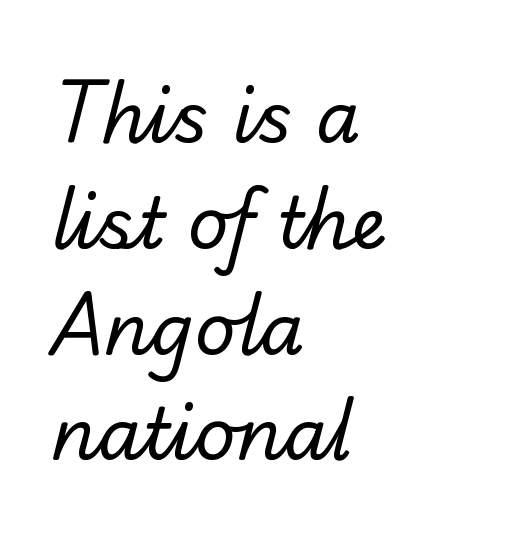
The image shows 71 px regular-weight sans-serif type; set left-aligned, normal line spacing (1.49x), normal letter spacing, not underlined; low stroke contrast and a small x-height.
